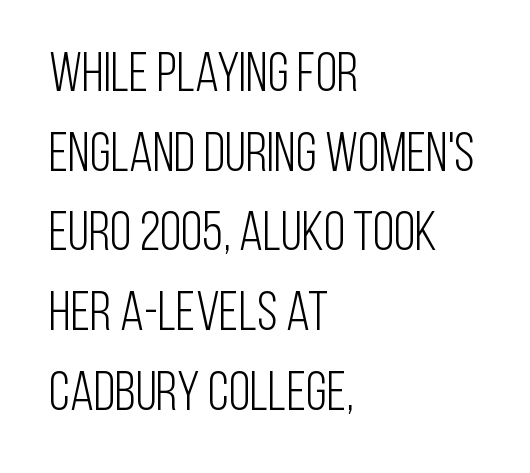
{"serif": "no", "italic": "no", "bold": "no", "weight": "light", "width": "condensed", "stroke_contrast": "low", "x_height": "large", "monospaced": "no", "underline": "no", "align": "left", "line_spacing": "normal", "line_spacing_ratio": 1.45, "letter_spacing": "normal", "letter_spacing_em": 0.0, "glyph_px": 55}
